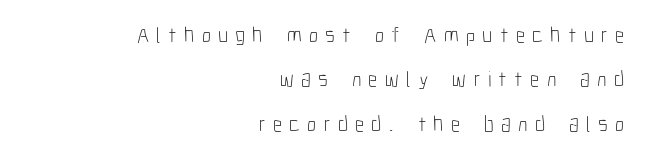
{"italic": "no", "bold": "no", "underline": "no", "align": "right", "line_spacing": "loose", "line_spacing_ratio": 2.02, "letter_spacing": "wide", "letter_spacing_em": 0.33, "glyph_px": 22}
